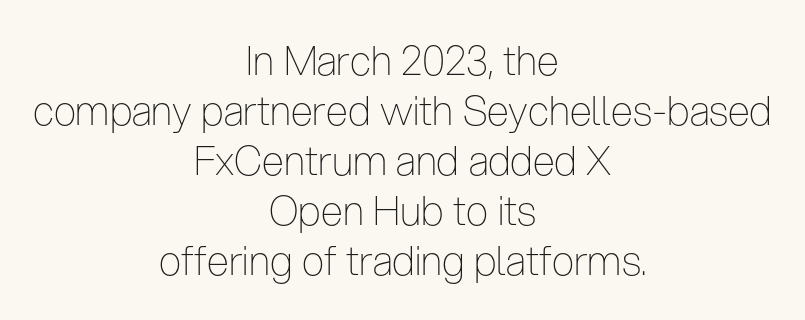
The image shows 40 px thin, condensed sans-serif type, upright; set centered, normal line spacing (1.25x), normal letter spacing, not underlined; low stroke contrast and a medium x-height.
